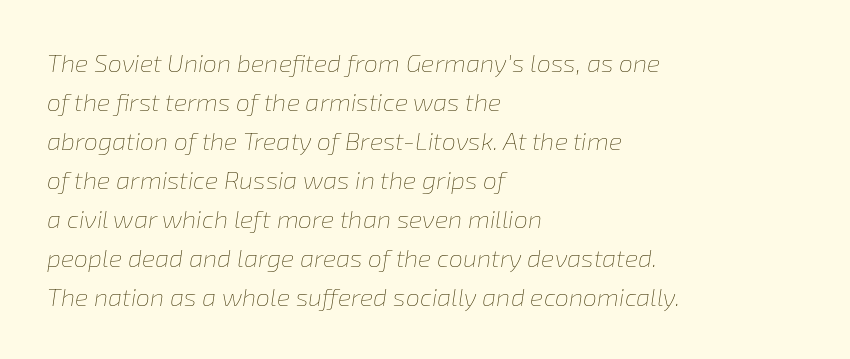
The image shows 25 px text type, italic (leaning right); set left-aligned, normal line spacing (1.56x), normal letter spacing, not underlined.
